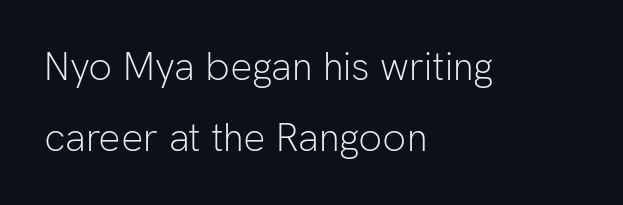
The image shows 39 px light sans-serif type, upright; set left-aligned, line spacing 1.81x, normal letter spacing, not underlined; low stroke contrast and a medium x-height.
